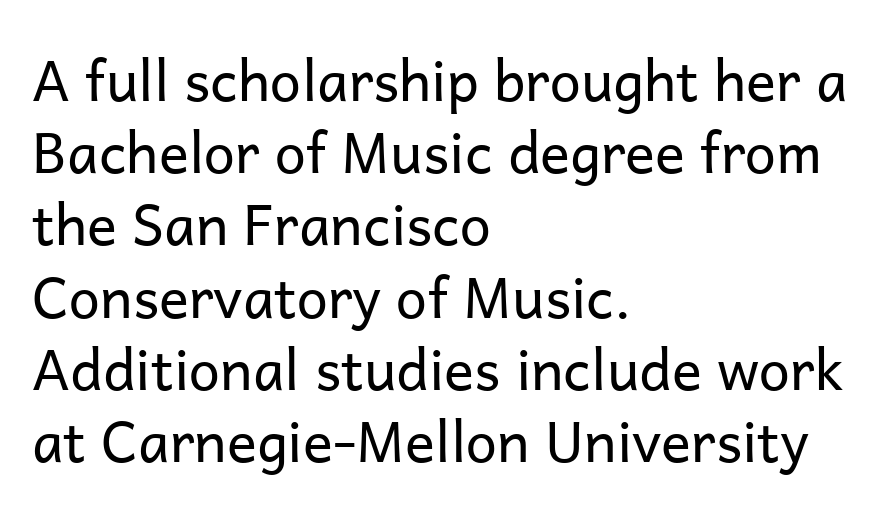
Posture: straight, roman, zero tilt. Left-aligned paragraph, ragged on the right. The foot of each line stays bare and open. Stroke thickness stays within the range of a standard reading face or lighter.
